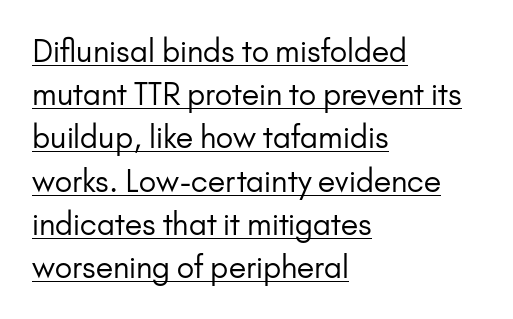
The passage shown is typed in a proportional face where columns would drift. Notice how the passage keeps a crisp vertical edge on the left only. A quiet, ordinary-to-light weight characterises the typeface. To sum up the face: it is a sans, with no serifs. If you drew a line through each stem, it would be perfectly vertical. Beneath each row of characters lies a ruled line.
